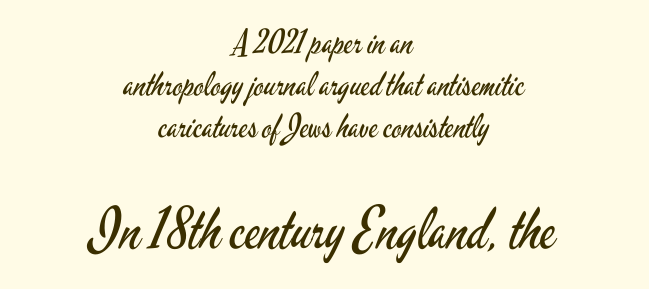
The image shows 57 px regular-weight, condensed sans-serif type; set centered, normal line spacing (1.27x), normal letter spacing, not underlined; the second (bottom) block is 1.73x larger; low stroke contrast and a small x-height.
